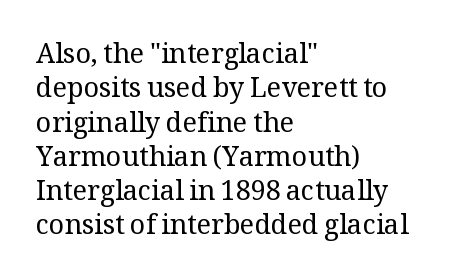
The image shows 27 px text type, upright; set left-aligned, normal line spacing (1.27x), normal letter spacing, not underlined.
